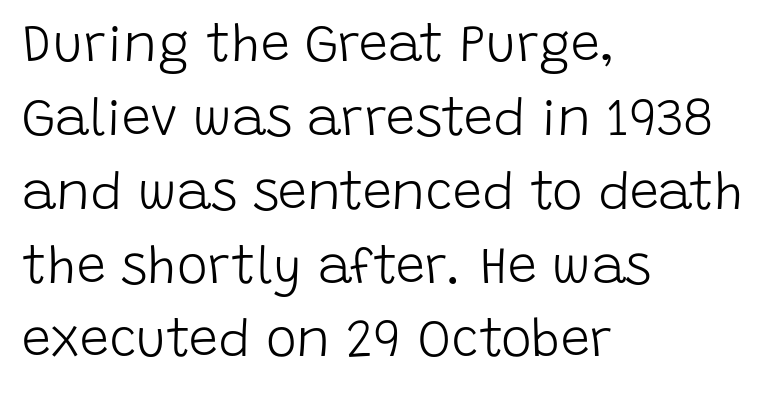
The passage shown is not underscored anywhere. This sample keeps an unexceptional amount of space between lines. A quiet, ordinary-to-light weight characterises the typeface. Default kerning and tracking; the words read as compact shapes.
